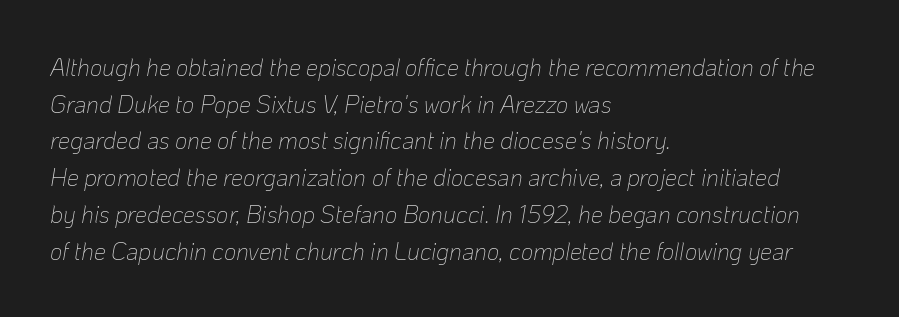
The image shows 24 px text type, italic (leaning right); set left-aligned, normal line spacing (1.53x), normal letter spacing, not underlined.
